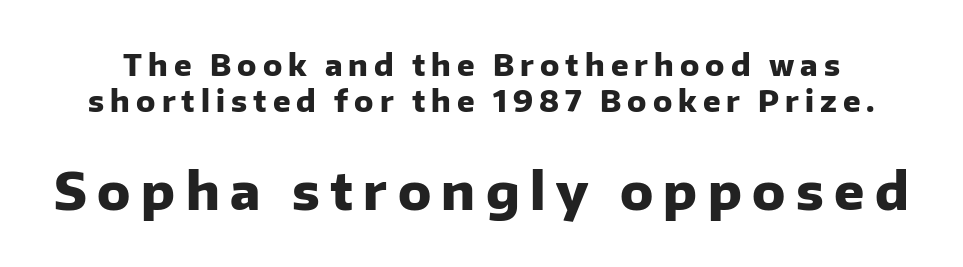
{"serif": "no", "italic": "no", "bold": "yes", "weight": "heavy", "width": "normal", "stroke_contrast": "low", "x_height": "medium", "monospaced": "no", "underline": "no", "line_spacing_ratio": 1.24, "letter_spacing": "wide", "letter_spacing_em": 0.21, "larger_block": "second", "size_ratio": 1.72, "glyph_px": 50}
